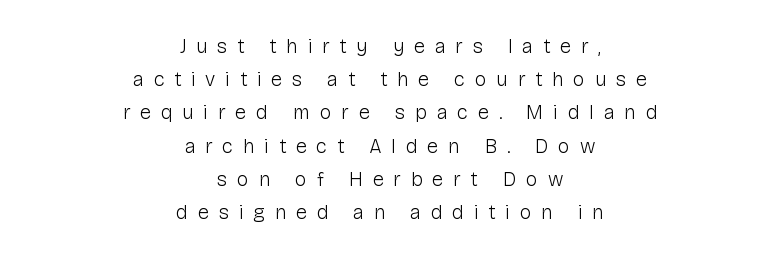
Q: Is the text bold? A: No.
Q: Is the text italic (slanted)? A: No, it is upright.
Q: Is the text underlined? A: No.
Q: How is the paragraph aligned? A: Centered.
Q: Is the spacing between letters normal or unusually wide? A: Unusually wide.
Q: Is the spacing between lines tight, normal or loose? A: Normal.
